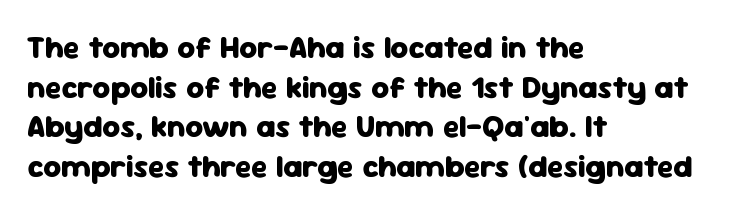
{"serif": "no", "italic": "no", "bold": "yes", "weight": "heavy", "width": "normal", "stroke_contrast": "low", "x_height": "medium", "monospaced": "no", "underline": "no", "align": "left", "line_spacing": "normal", "line_spacing_ratio": 1.28, "letter_spacing": "normal", "letter_spacing_em": 0.0, "glyph_px": 31}
